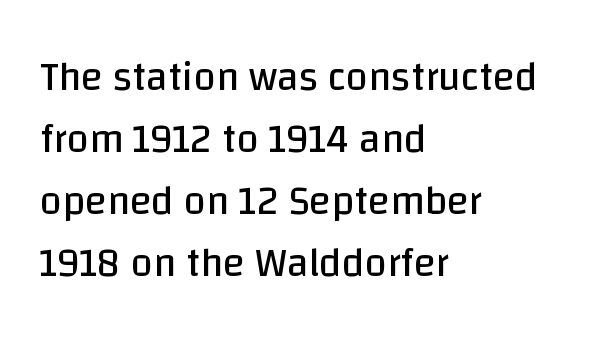
This sample keeps an unexceptional amount of space between lines. Letters have the restrained weight of plain body copy at most. The rendering uses natural spacing where letterforms have individual widths. Left-aligned paragraph, ragged on the right. Here the glyphs are tracked normally, forming tight word shapes.
